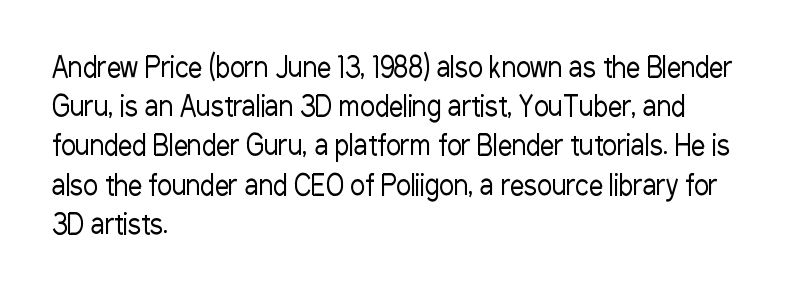
This rendering features lettering with no underline. The typeface chosen for these lines omits serifs. This sample is left-justified, so line endings fall wherever the words run out. Students, note that the glyphs here touch the page at normal intervals. Rendered with straight, roman letterforms. Vertically, the passage feels balanced, rows spaced as you'd expect.
